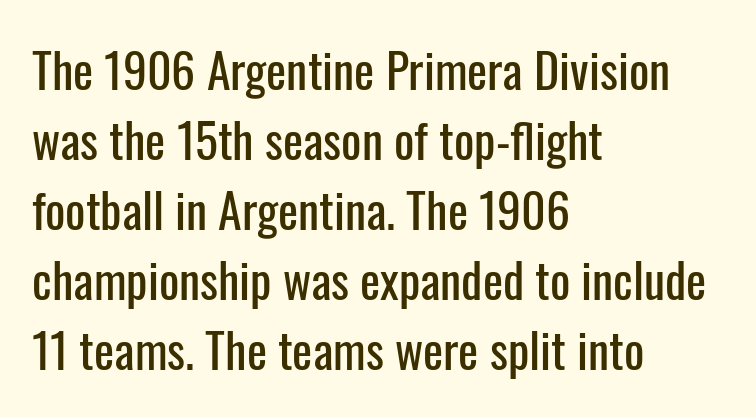
The image shows 48 px condensed sans-serif type, upright; set left-aligned, normal line spacing (1.46x), normal letter spacing, not underlined; low stroke contrast and a medium x-height.
